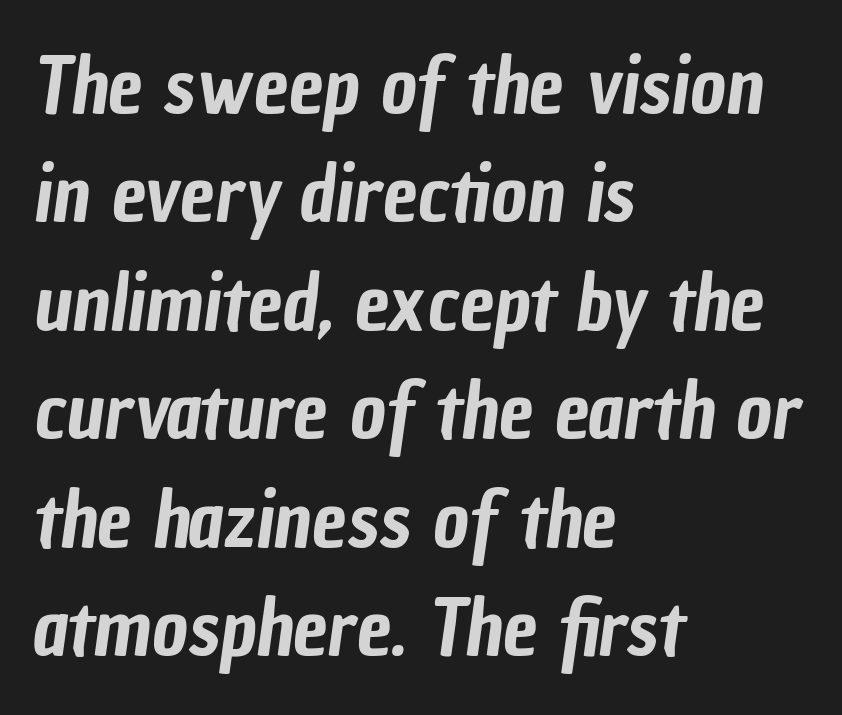
Stroke terminals: plain, sans-serif. The specimen omits any rule beneath the text block's lines. Here the glyphs are tracked normally, forming tight word shapes. A student would call this left alignment; a typographer would say flush left, rag right.
